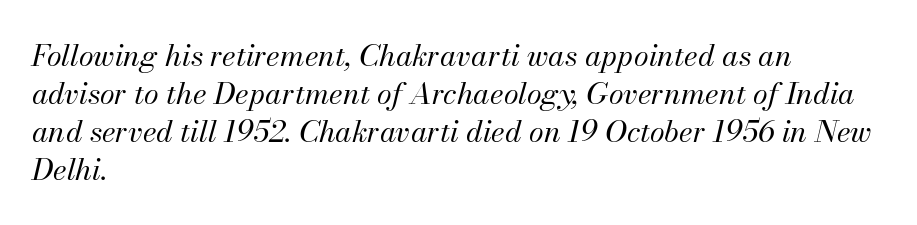
{"italic": "yes", "lean": "right", "slant_degrees": 13, "bold": "no", "weight": "regular", "width": "normal", "stroke_contrast": "medium", "x_height": "small", "monospaced": "no", "underline": "no", "align": "left", "line_spacing": "normal", "line_spacing_ratio": 1.27, "letter_spacing": "normal", "letter_spacing_em": 0.0, "glyph_px": 30}
